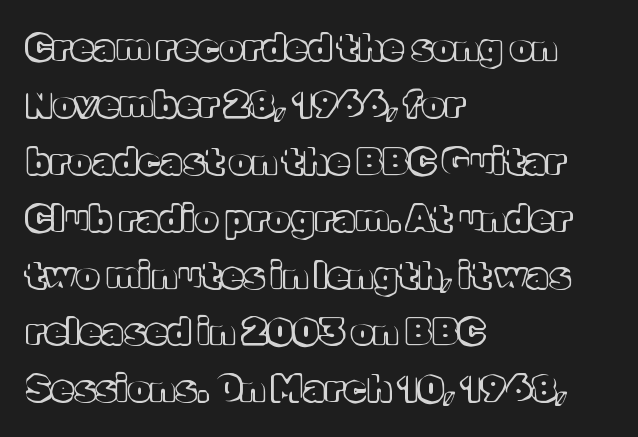
The image shows 36 px text type, upright; set left-aligned, normal line spacing (1.58x), normal letter spacing, not underlined; a medium x-height.
